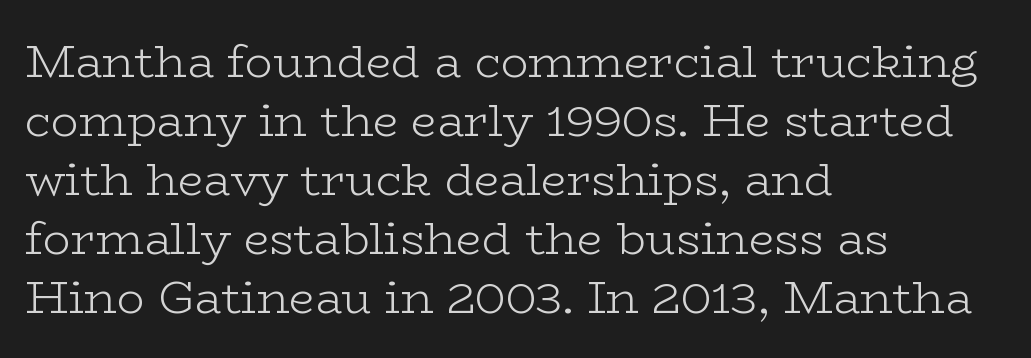
Q: Is the text bold? A: No.
Q: Is the text italic (slanted)? A: No, it is upright.
Q: Is the typeface a serif or a sans-serif typeface? A: Serif.
Q: Is the text underlined? A: No.
Q: How is the paragraph aligned? A: Left-aligned.
Q: Is the spacing between letters normal or unusually wide? A: Normal.
Q: Is the spacing between lines tight, normal or loose? A: Normal.
Q: Width (condensed, normal, or wide)? A: Wide.
Q: Stroke contrast? A: Low.
Q: x-height? A: Medium.
Q: Monospaced? A: No.
